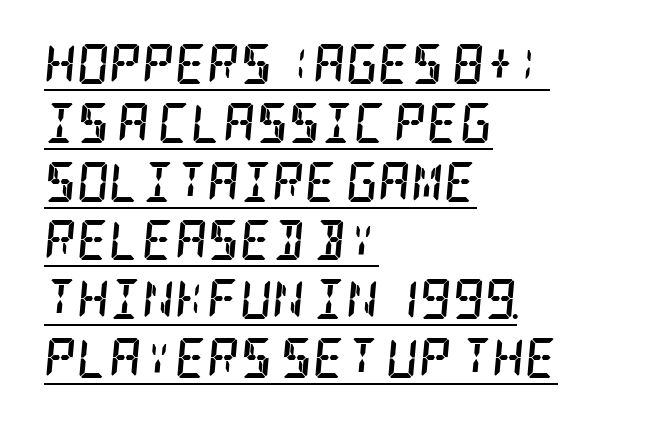
{"serif": "yes", "italic": "yes", "lean": "right", "slant_degrees": 5, "bold": "yes", "weight": "semibold", "width": "condensed", "stroke_contrast": "low", "x_height": "large", "underline": "yes", "align": "left", "line_spacing": "normal", "line_spacing_ratio": 1.47, "letter_spacing": "normal", "letter_spacing_em": 0.0, "glyph_px": 40}
